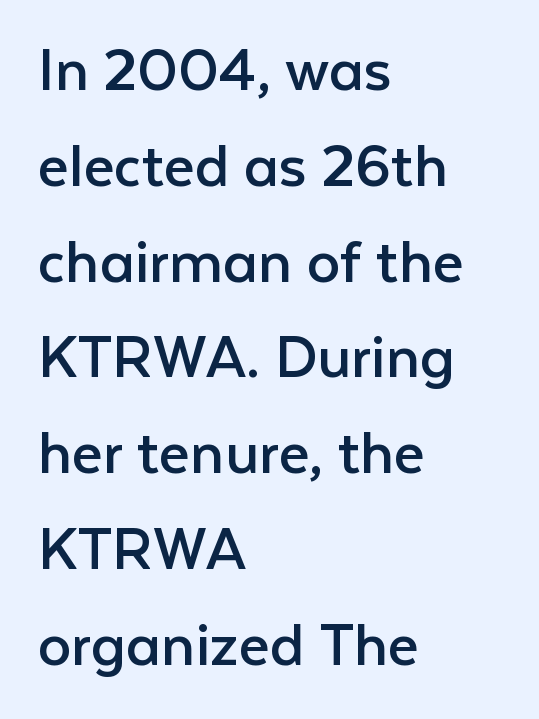
Q: Is the text bold? A: No.
Q: Is the text italic (slanted)? A: No, it is upright.
Q: Is the typeface a serif or a sans-serif typeface? A: Sans-serif.
Q: Is the text underlined? A: No.
Q: How is the paragraph aligned? A: Left-aligned.
Q: Is the spacing between letters normal or unusually wide? A: Normal.
Q: Is the spacing between lines tight, normal or loose? A: Normal.
Q: Width (condensed, normal, or wide)? A: Normal.
Q: Stroke contrast? A: Low.
Q: x-height? A: Medium.
Q: Monospaced? A: No.
